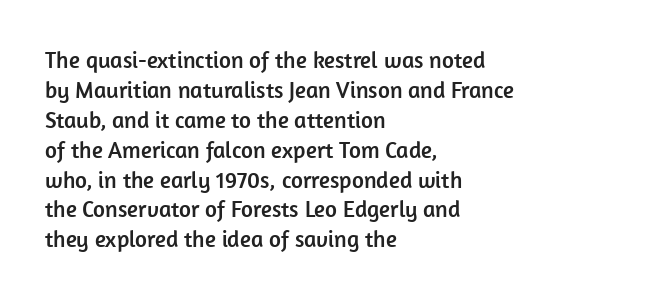
{"italic": "no", "underline": "no", "align": "left", "line_spacing": "normal", "line_spacing_ratio": 1.3, "letter_spacing": "normal", "letter_spacing_em": 0.0, "glyph_px": 23}
